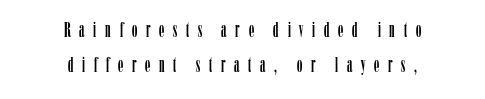
The image shows 21 px text type, upright; set centered, normal line spacing (1.69x), unusually wide letter spacing (+0.42 em), not underlined.
